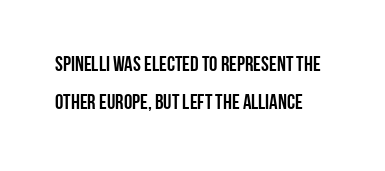
Decoration check: the copy has no underline. Here the glyphs are tracked normally, forming tight word shapes. Ordinary non-slanted type is in use.
